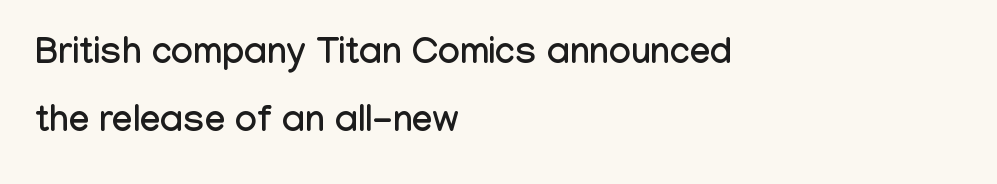
Q: Is the text italic (slanted)? A: No, it is upright.
Q: Is the typeface a serif or a sans-serif typeface? A: Sans-serif.
Q: Is the text underlined? A: No.
Q: How is the paragraph aligned? A: Left-aligned.
Q: Is the spacing between letters normal or unusually wide? A: Normal.
Q: Width (condensed, normal, or wide)? A: Condensed.
Q: Stroke contrast? A: Low.
Q: x-height? A: Medium.
Q: Monospaced? A: No.
